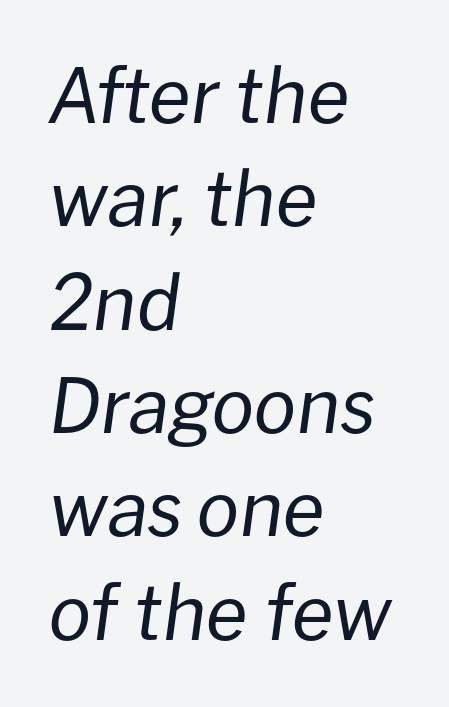
The passage shown is typed in a proportional face where columns would drift. This sample uses an oblique cut, with every glyph tilted off the vertical. Compared with a typical body face, this is equally light or lighter still. The glyphs are unaccompanied by any horizontal stroke below them. How are the letters spaced? Ordinarily, with no added tracking. Quick note: interline space is typical.
